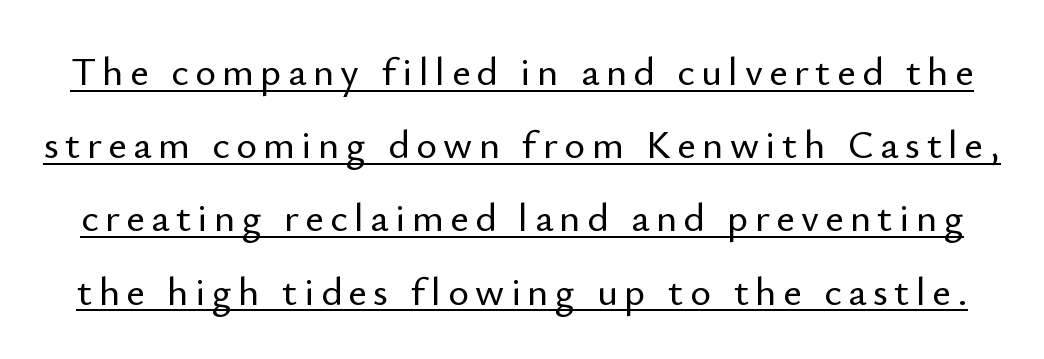
{"serif": "no", "italic": "no", "width": "normal", "stroke_contrast": "low", "x_height": "small", "monospaced": "no", "underline": "yes", "line_spacing_ratio": 1.83, "glyph_px": 40}
